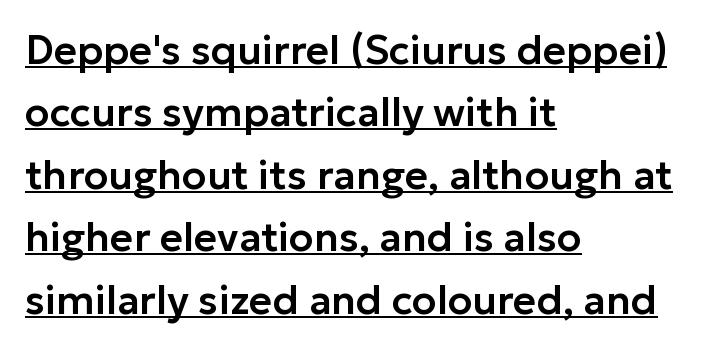
The image shows 40 px sans-serif type, upright; set left-aligned, normal line spacing (1.56x), normal letter spacing, underlined; low stroke contrast and a medium x-height.
